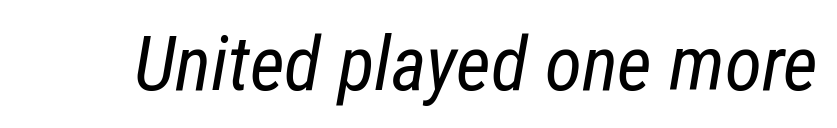
Style check: oblique. Does extra space separate the letters? No, they use regular spacing. Nobody drew a line under any word here. Stroke mass is kept to a normal reading level or below.
